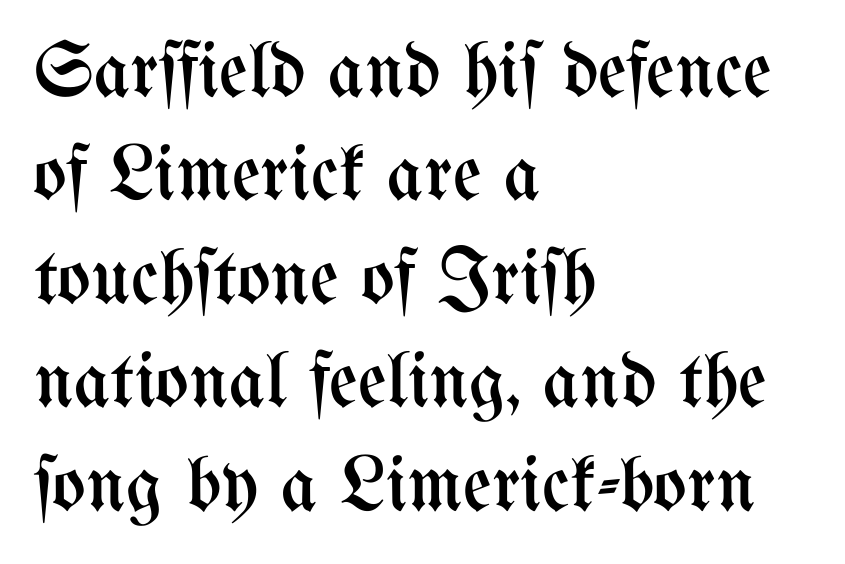
The image shows 79 px regular-weight, condensed type, upright; set left-aligned, normal line spacing (1.31x), normal letter spacing, not underlined; medium stroke contrast and a medium x-height.
